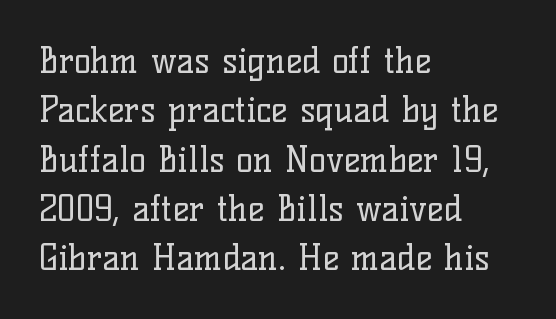
Q: Is the text bold? A: No.
Q: Is the text italic (slanted)? A: No, it is upright.
Q: Is the typeface a serif or a sans-serif typeface? A: Serif.
Q: Is the text underlined? A: No.
Q: How is the paragraph aligned? A: Left-aligned.
Q: Is the spacing between letters normal or unusually wide? A: Normal.
Q: Is the spacing between lines tight, normal or loose? A: Normal.
Q: Width (condensed, normal, or wide)? A: Normal.
Q: Stroke contrast? A: Low.
Q: x-height? A: Medium.
Q: Monospaced? A: No.
